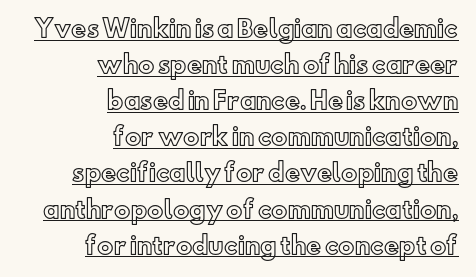
{"italic": "no", "underline": "yes", "align": "right", "line_spacing": "normal", "line_spacing_ratio": 1.57, "letter_spacing": "normal", "letter_spacing_em": 0.0, "glyph_px": 23}
